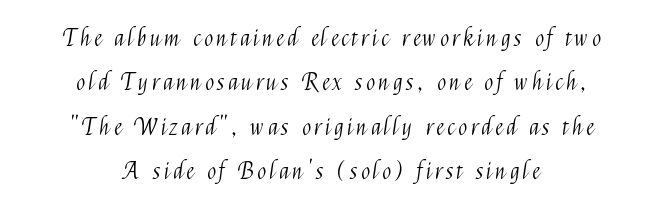
The image shows 23 px text type; set centered, loose line spacing (1.93x), not underlined.
